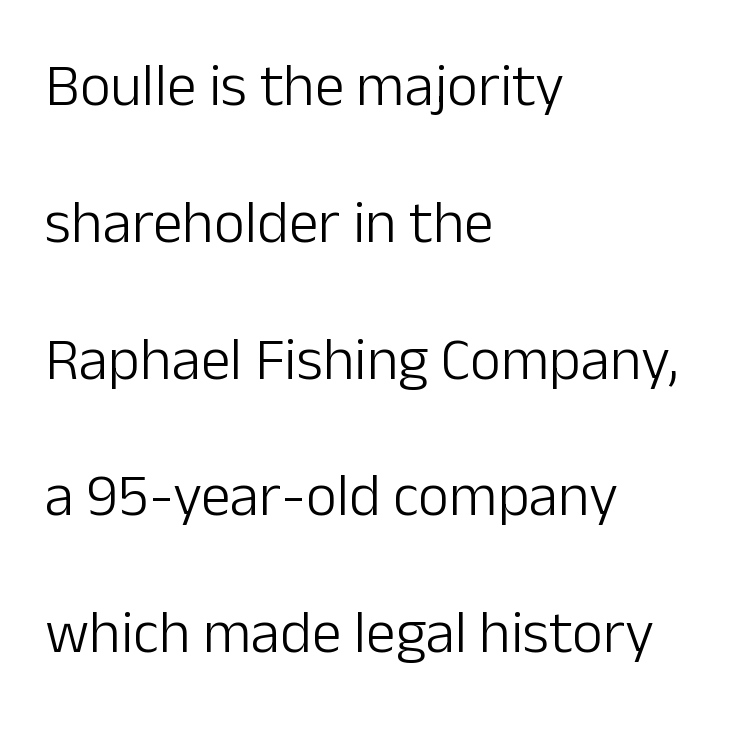
This sample has the flowing, uneven cadence of proportional lettering. The specimen reads as upright at a glance. The rag falls on the right side of this text block. Is this a heavy cut? Hardly; it is regular or lighter. Descenders are the only things crossing below the line.
